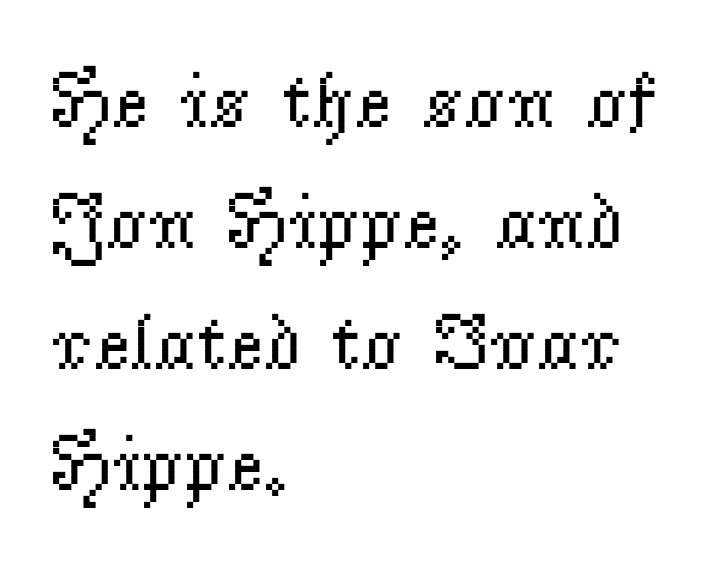
Check the space under the baseline: it is left empty. Normally led — the rows are evenly, conventionally spaced. In CSS terms this would be text-align: left. Weight: not bold — regular or lighter. You can tell it's not italic because the verticals are truly vertical. The letterforms sit shoulder to shoulder at normal distance.
